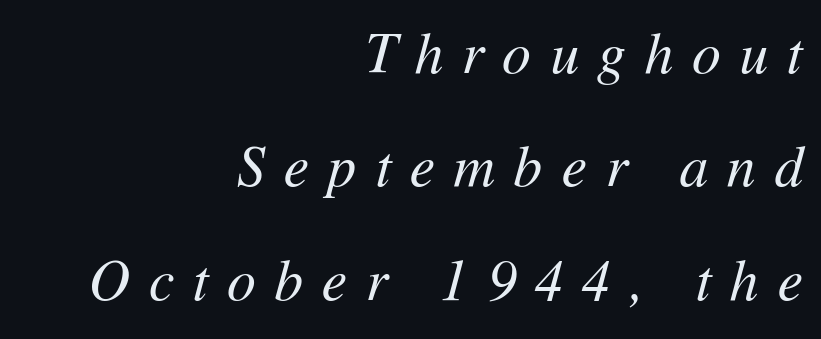
Q: Is the text bold? A: No.
Q: Is the text italic (slanted)? A: Yes, it leans right by about 11 degrees.
Q: Is the text underlined? A: No.
Q: How is the paragraph aligned? A: Right-aligned.
Q: Is the spacing between letters normal or unusually wide? A: Unusually wide.
Q: Is the spacing between lines tight, normal or loose? A: Loose.
Q: Width (condensed, normal, or wide)? A: Normal.
Q: Stroke contrast? A: Medium.
Q: x-height? A: Medium.
Q: Monospaced? A: No.
